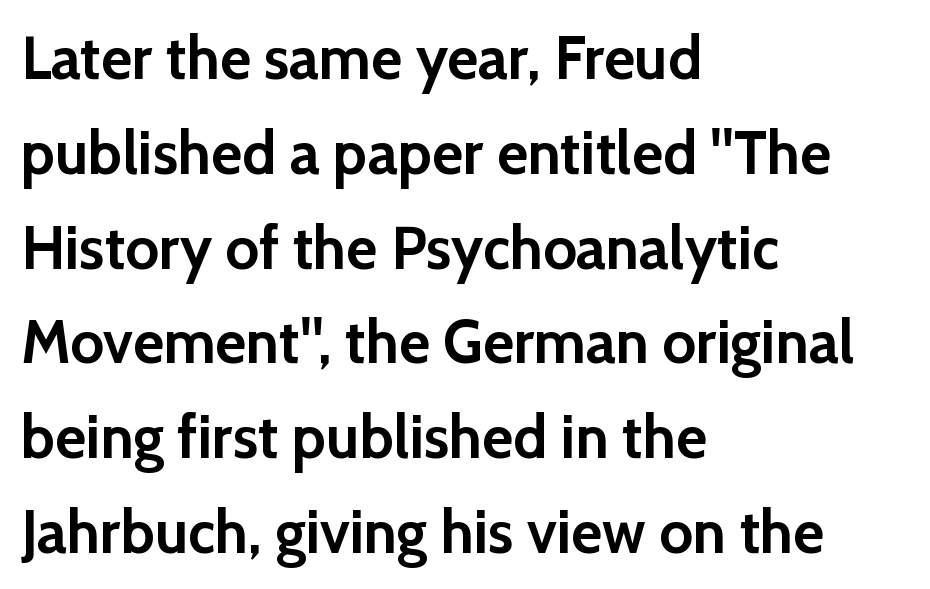
Q: Is the text bold? A: Yes.
Q: Is the text italic (slanted)? A: No, it is upright.
Q: Is the typeface a serif or a sans-serif typeface? A: Sans-serif.
Q: Is the text underlined? A: No.
Q: How is the paragraph aligned? A: Left-aligned.
Q: Is the spacing between letters normal or unusually wide? A: Normal.
Q: Is the spacing between lines tight, normal or loose? A: Normal.
Q: Width (condensed, normal, or wide)? A: Normal.
Q: x-height? A: Medium.
Q: Monospaced? A: No.
